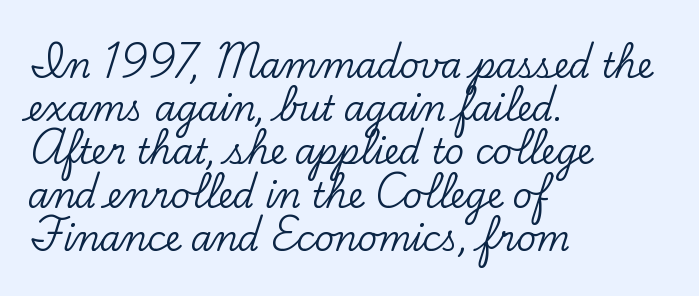
Q: Is the text italic (slanted)? A: Yes.
Q: Is the typeface a serif or a sans-serif typeface? A: Serif.
Q: Is the text underlined? A: No.
Q: How is the paragraph aligned? A: Left-aligned.
Q: Is the spacing between letters normal or unusually wide? A: Normal.
Q: Is the spacing between lines tight, normal or loose? A: Normal.
Q: Width (condensed, normal, or wide)? A: Normal.
Q: Stroke contrast? A: Low.
Q: x-height? A: Small.
Q: Monospaced? A: No.
